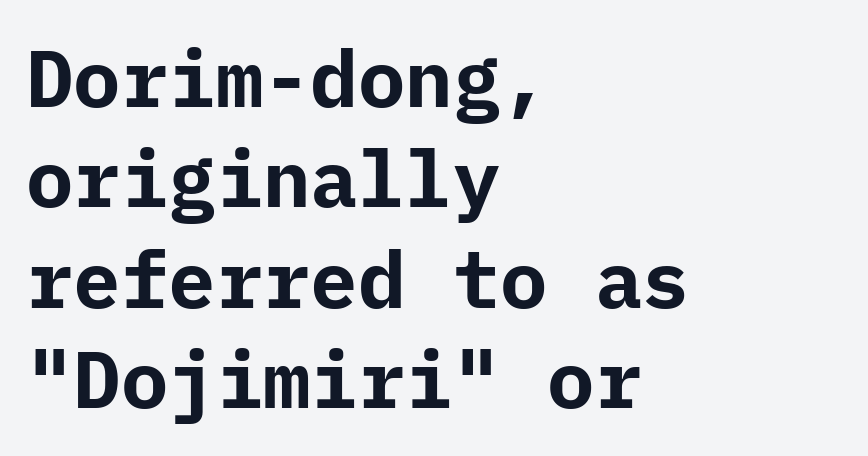
{"serif": "no", "italic": "no", "bold": "yes", "weight": "bold", "width": "normal", "stroke_contrast": "low", "x_height": "medium", "underline": "no", "align": "left", "line_spacing": "normal", "line_spacing_ratio": 1.27, "letter_spacing": "normal", "letter_spacing_em": 0.0, "glyph_px": 79}
